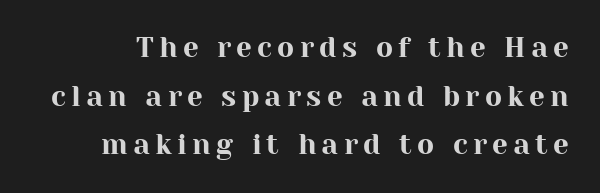
The image shows 28 px serif type, upright; set line spacing 1.74x, not underlined; high stroke contrast and a medium x-height.
